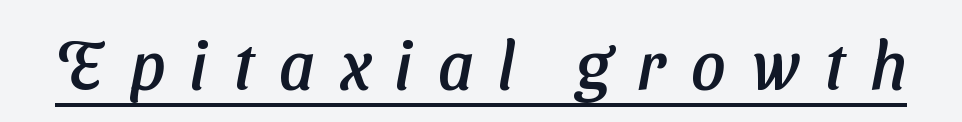
Q: Is the typeface a serif or a sans-serif typeface? A: Sans-serif.
Q: Is the text underlined? A: Yes.
Q: Is the spacing between letters normal or unusually wide? A: Unusually wide.
Q: Width (condensed, normal, or wide)? A: Normal.
Q: Stroke contrast? A: Low.
Q: x-height? A: Medium.
Q: Monospaced? A: No.
